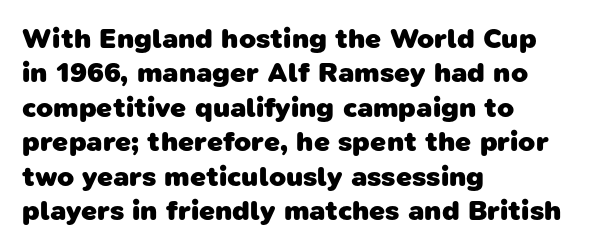
Q: Is the text bold? A: Yes.
Q: Is the typeface a serif or a sans-serif typeface? A: Sans-serif.
Q: Is the text underlined? A: No.
Q: How is the paragraph aligned? A: Left-aligned.
Q: Is the spacing between letters normal or unusually wide? A: Normal.
Q: Width (condensed, normal, or wide)? A: Normal.
Q: Stroke contrast? A: Low.
Q: x-height? A: Medium.
Q: Monospaced? A: No.
